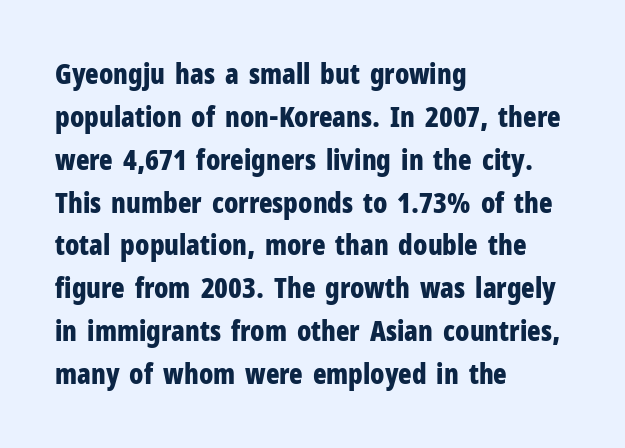
The image shows 28 px bold, condensed sans-serif type, upright; set left-aligned, normal line spacing (1.53x), normal letter spacing, not underlined; low stroke contrast and a medium x-height.
